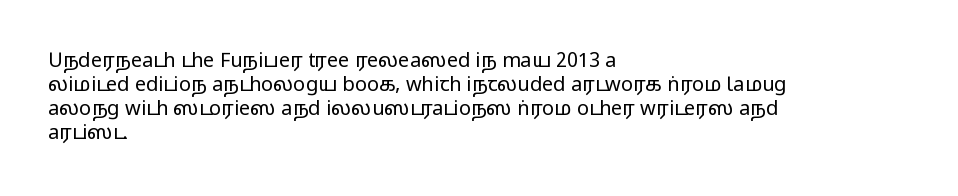
Descenders are the only things crossing below the line. Letters have the restrained weight of plain body copy at most. Where is the straight margin? On the left. Between one letter and the next there's only the usual sliver of space.
